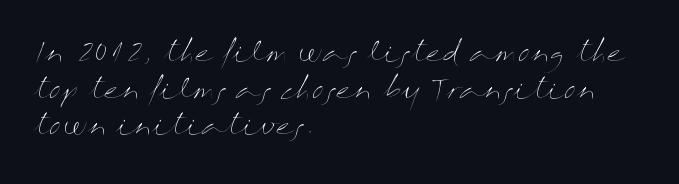
The image shows 27 px text type; set left-aligned, normal line spacing (1.36x), normal letter spacing, not underlined.
